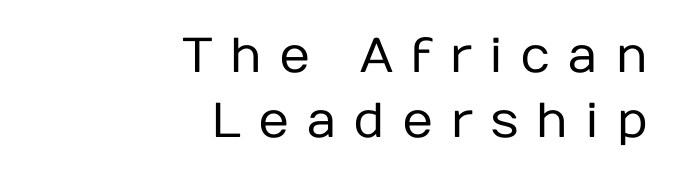
Q: Is the text bold? A: No.
Q: Is the text italic (slanted)? A: No, it is upright.
Q: Is the typeface a serif or a sans-serif typeface? A: Sans-serif.
Q: Is the text underlined? A: No.
Q: How is the paragraph aligned? A: Right-aligned.
Q: Is the spacing between letters normal or unusually wide? A: Unusually wide.
Q: Is the spacing between lines tight, normal or loose? A: Normal.
Q: Width (condensed, normal, or wide)? A: Normal.
Q: Stroke contrast? A: Low.
Q: x-height? A: Medium.
Q: Monospaced? A: No.
